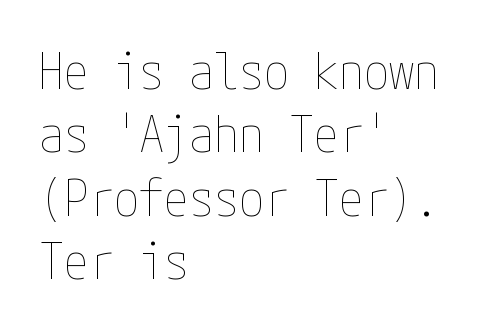
The image shows 50 px thin, condensed type, upright; set left-aligned, normal line spacing (1.27x), normal letter spacing, not underlined; low stroke contrast and a medium x-height.
